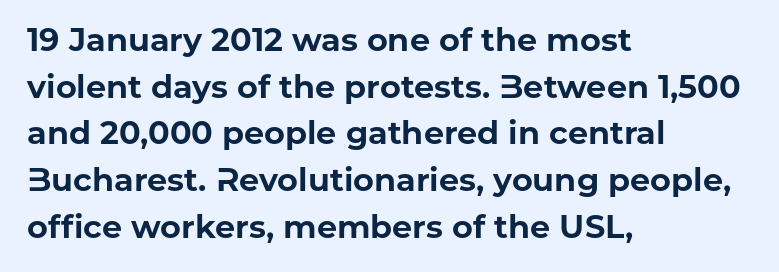
Q: Is the text bold? A: Yes.
Q: Is the text italic (slanted)? A: No, it is upright.
Q: Is the typeface a serif or a sans-serif typeface? A: Sans-serif.
Q: Is the text underlined? A: No.
Q: How is the paragraph aligned? A: Left-aligned.
Q: Is the spacing between letters normal or unusually wide? A: Normal.
Q: Is the spacing between lines tight, normal or loose? A: Normal.
Q: Width (condensed, normal, or wide)? A: Normal.
Q: Stroke contrast? A: Low.
Q: x-height? A: Medium.
Q: Monospaced? A: No.
